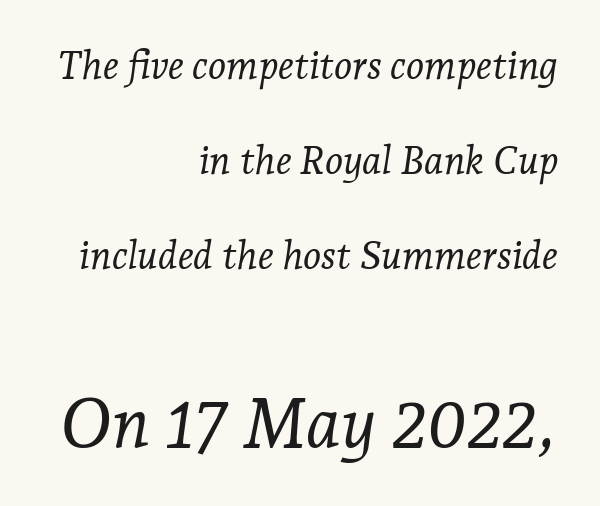
All the whitespace from short lines collects on the left. A typesetter would call this leading open, well beyond the default. Quick note: underline off. The text was rendered using a seriffed face with decorative stroke endings. The weight tops out at a normal text grade.
